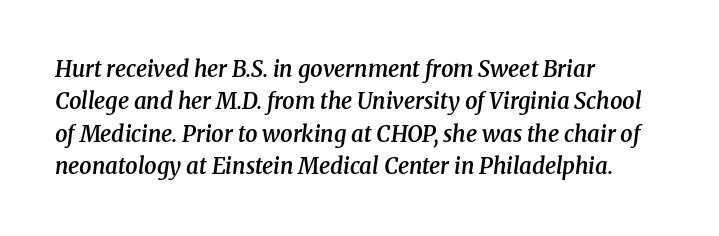
Q: Is the text bold? A: Semi-bold.
Q: Is the text italic (slanted)? A: Yes, it leans right by about 8 degrees.
Q: Is the text underlined? A: No.
Q: How is the paragraph aligned? A: Left-aligned.
Q: Is the spacing between letters normal or unusually wide? A: Normal.
Q: Is the spacing between lines tight, normal or loose? A: Normal.
